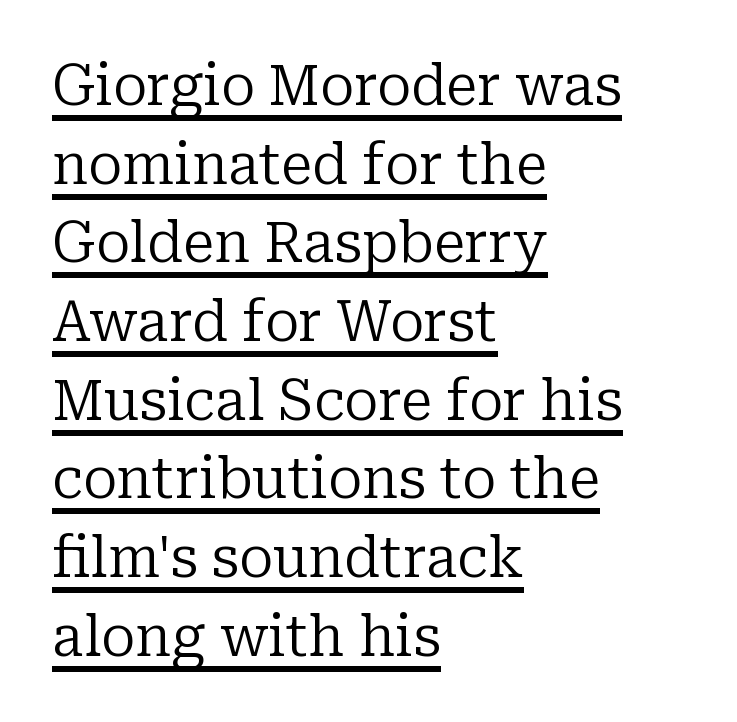
{"serif": "yes", "italic": "no", "bold": "no", "weight": "regular", "width": "normal", "stroke_contrast": "low", "x_height": "medium", "monospaced": "no", "underline": "yes", "align": "left", "line_spacing": "normal", "line_spacing_ratio": 1.38, "letter_spacing": "normal", "letter_spacing_em": 0.0, "glyph_px": 57}
